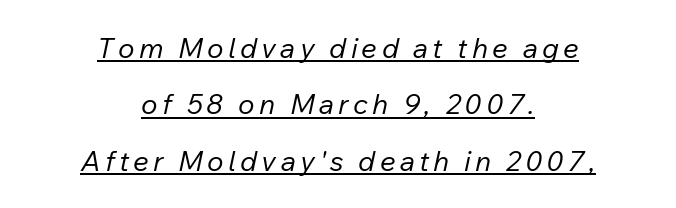
The words here are underlined. The axis of the letterforms is tilted away from vertical. The weight would be labelled regular, book, light, or lighter still. Line spacing here is loose.
